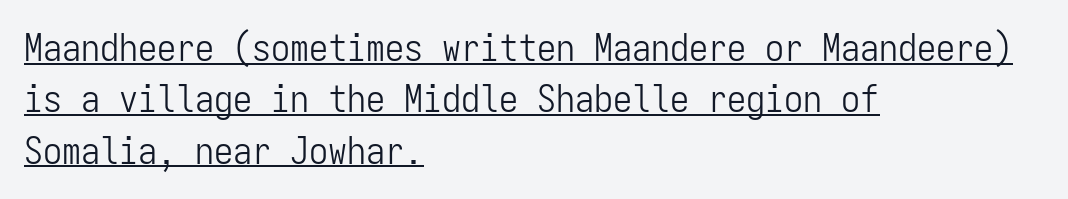
Regular leading. A baseline rule has been typeset under these characters. The letters stand upright; this is a roman face. Observe the ordinary spacing: letters are neighbours, not strangers. Alignment: flush left.
